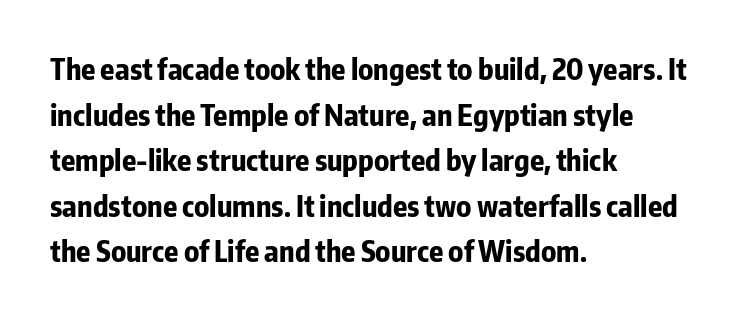
The image shows 29 px bold, condensed sans-serif type, upright; set left-aligned, normal line spacing (1.57x), normal letter spacing, not underlined; low stroke contrast and a medium x-height.
